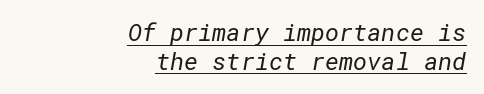
{"bold": "no", "underline": "yes", "align": "right", "line_spacing_ratio": 1.19, "letter_spacing": "normal", "letter_spacing_em": 0.0, "glyph_px": 24}
